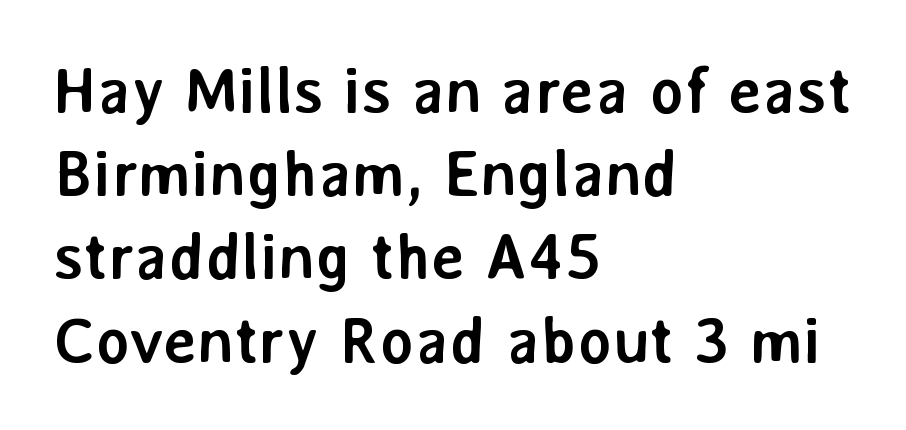
The image shows 65 px semibold sans-serif type, upright; set left-aligned, normal line spacing (1.28x), normal letter spacing, not underlined; low stroke contrast and a medium x-height.
